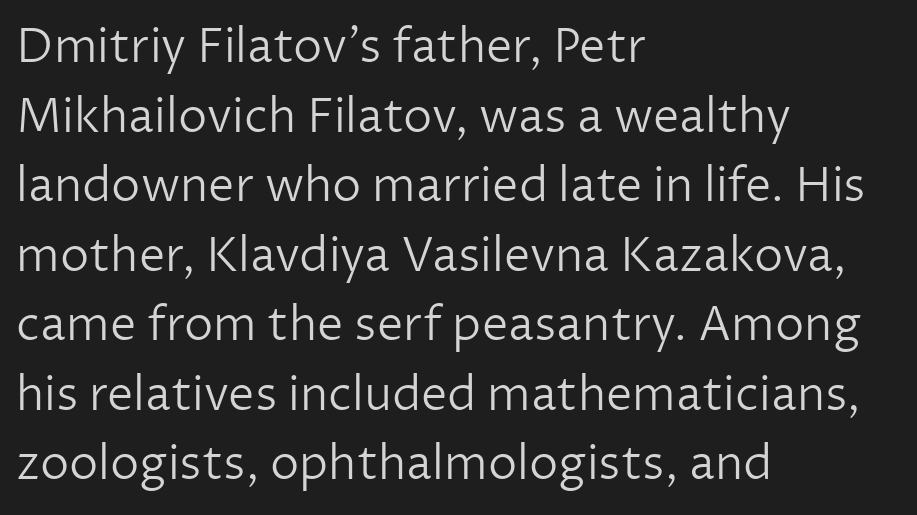
{"serif": "no", "italic": "no", "bold": "no", "weight": "light", "width": "normal", "stroke_contrast": "low", "x_height": "medium", "monospaced": "no", "underline": "no", "align": "left", "line_spacing": "normal", "line_spacing_ratio": 1.48, "letter_spacing": "normal", "letter_spacing_em": 0.0, "glyph_px": 47}
